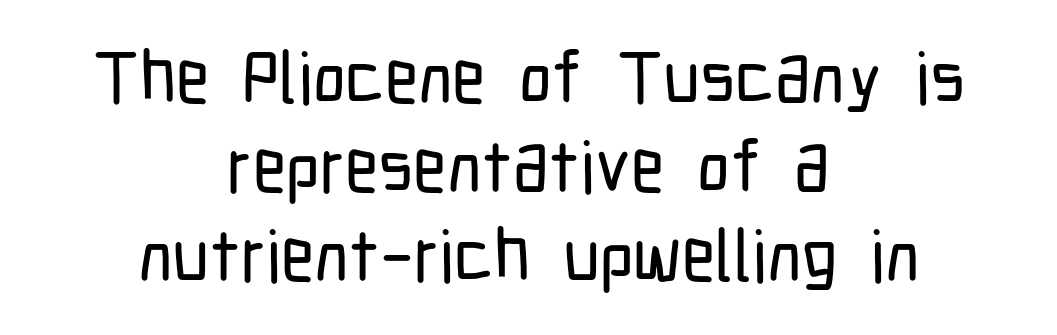
Q: Is the text italic (slanted)? A: No, it is upright.
Q: Is the typeface a serif or a sans-serif typeface? A: Sans-serif.
Q: Is the text underlined? A: No.
Q: How is the paragraph aligned? A: Centered.
Q: Is the spacing between letters normal or unusually wide? A: Normal.
Q: Width (condensed, normal, or wide)? A: Condensed.
Q: Stroke contrast? A: Low.
Q: x-height? A: Medium.
Q: Monospaced? A: No.
